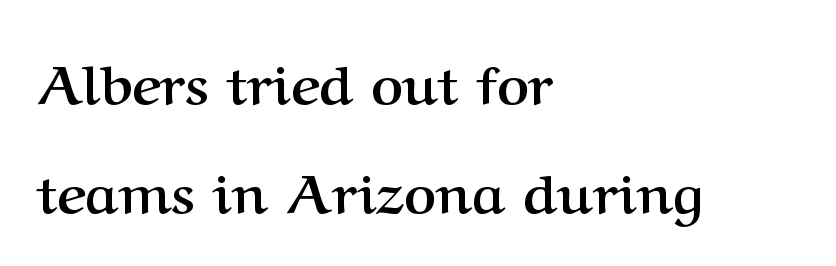
The image shows 55 px semibold serif type, upright; set left-aligned, loose line spacing (1.99x), normal letter spacing, not underlined; medium stroke contrast and a medium x-height.
